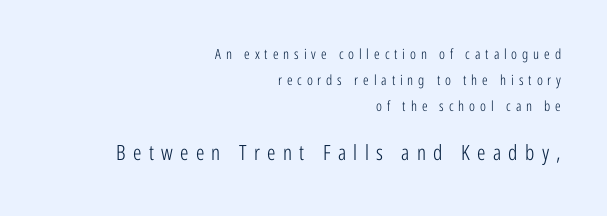
Q: Is the text bold? A: No.
Q: Is the text italic (slanted)? A: No, it is upright.
Q: Is the text underlined? A: No.
Q: How is the paragraph aligned? A: Right-aligned.
Q: Is the spacing between letters normal or unusually wide? A: Unusually wide.
Q: Which block of text is set in a larger size, the first (top) or the second (bottom)? A: The second (bottom) one.
